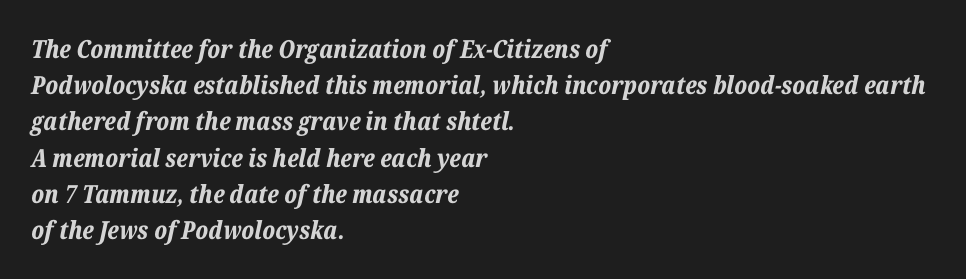
Q: Is the text bold? A: Yes.
Q: Is the text italic (slanted)? A: Yes, it leans right by about 12 degrees.
Q: Is the text underlined? A: No.
Q: How is the paragraph aligned? A: Left-aligned.
Q: Is the spacing between letters normal or unusually wide? A: Normal.
Q: Is the spacing between lines tight, normal or loose? A: Normal.
